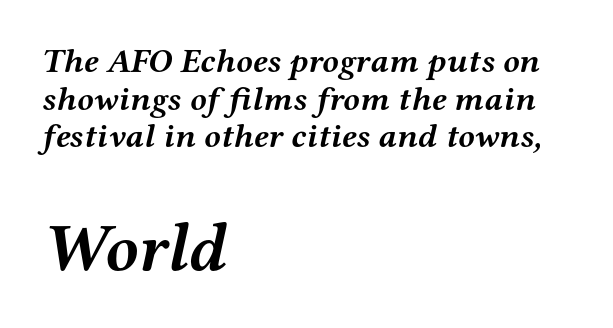
The words here are not underlined. Proportional: the letters do not fall into vertical columns. Italic? Definitely — the glyphs are oblique. What's the leading like? Squeezed, with rows nearly overlapping.
